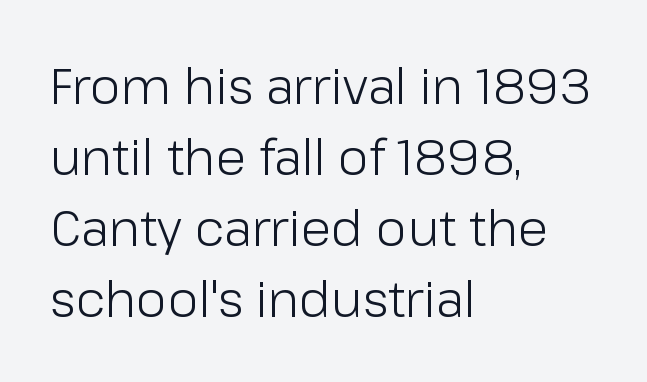
The image shows 50 px light sans-serif type, upright; set left-aligned, normal line spacing (1.42x), normal letter spacing, not underlined; low stroke contrast and a medium x-height.
